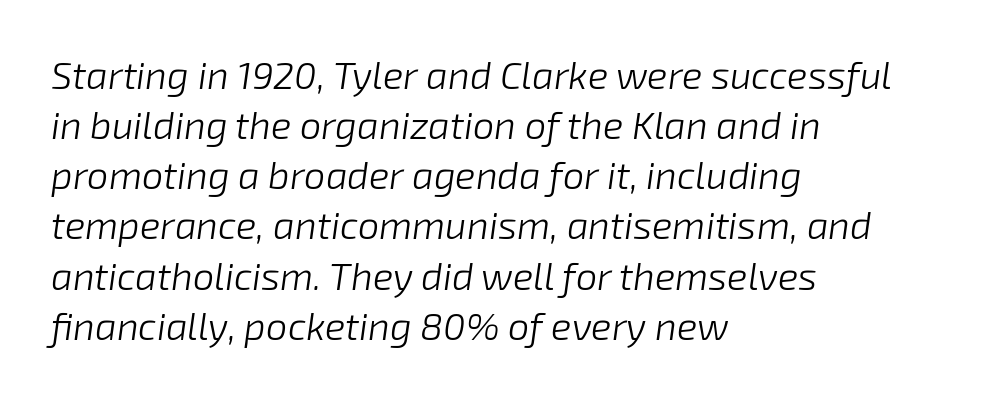
{"italic": "yes", "lean": "right", "slant_degrees": 8, "bold": "no", "weight": "light", "width": "normal", "stroke_contrast": "low", "x_height": "medium", "monospaced": "no", "underline": "no", "align": "left", "line_spacing": "normal", "line_spacing_ratio": 1.32, "letter_spacing": "normal", "letter_spacing_em": 0.0, "glyph_px": 38}
